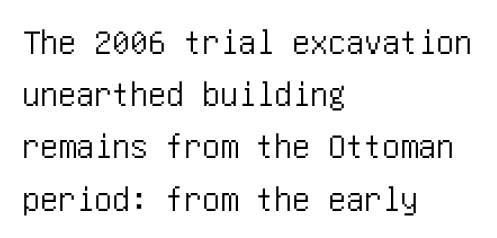
The image shows 36 px condensed sans-serif type, upright; set left-aligned, normal line spacing (1.45x), normal letter spacing, not underlined; low stroke contrast and a large x-height.
